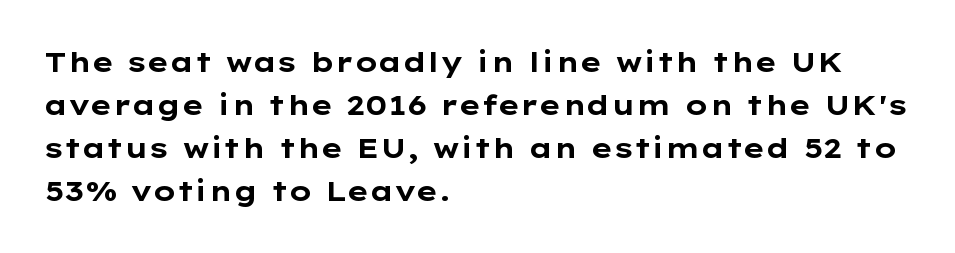
You could not count columns in this text — the font is proportionally spaced. Horizontally, the lines are justified to the leading edge only. Each letter's strokes conclude bluntly, with no projecting serifs. Notice how the stems are strictly vertical — no italics here.
